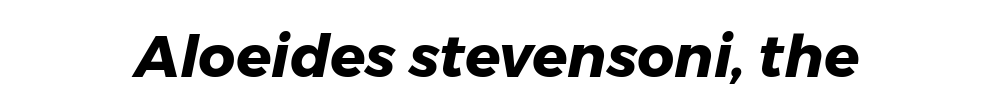
{"italic": "yes", "lean": "right", "slant_degrees": 11, "bold": "yes", "weight": "heavy", "width": "normal", "stroke_contrast": "low", "x_height": "medium", "monospaced": "no", "underline": "no", "letter_spacing": "normal", "letter_spacing_em": 0.0, "glyph_px": 58}
